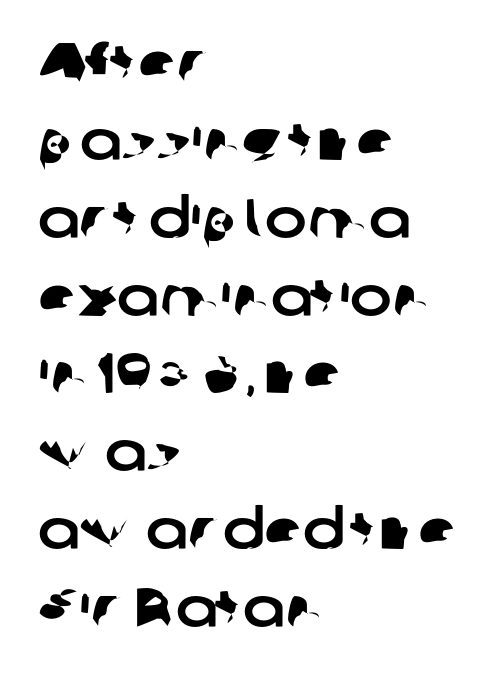
Q: Is the typeface a serif or a sans-serif typeface? A: Sans-serif.
Q: Is the text underlined? A: No.
Q: How is the paragraph aligned? A: Left-aligned.
Q: Is the spacing between letters normal or unusually wide? A: Normal.
Q: Is the spacing between lines tight, normal or loose? A: Normal.
Q: Width (condensed, normal, or wide)? A: Normal.
Q: Stroke contrast? A: Low.
Q: x-height? A: Medium.
Q: Monospaced? A: No.
